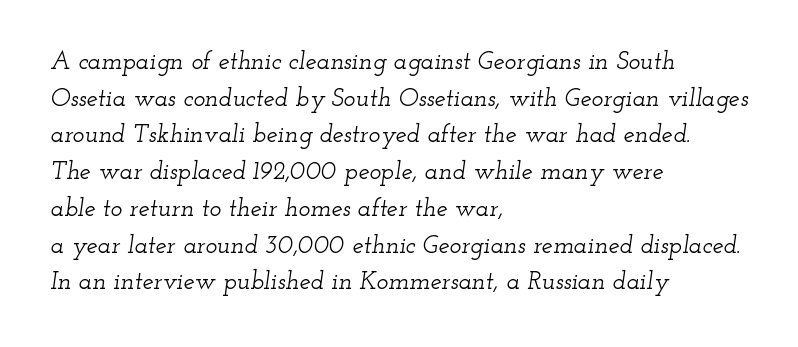
{"italic": "yes", "lean": "right", "slant_degrees": 12, "underline": "no", "align": "left", "line_spacing": "normal", "line_spacing_ratio": 1.47, "letter_spacing": "normal", "letter_spacing_em": 0.0, "glyph_px": 25}
